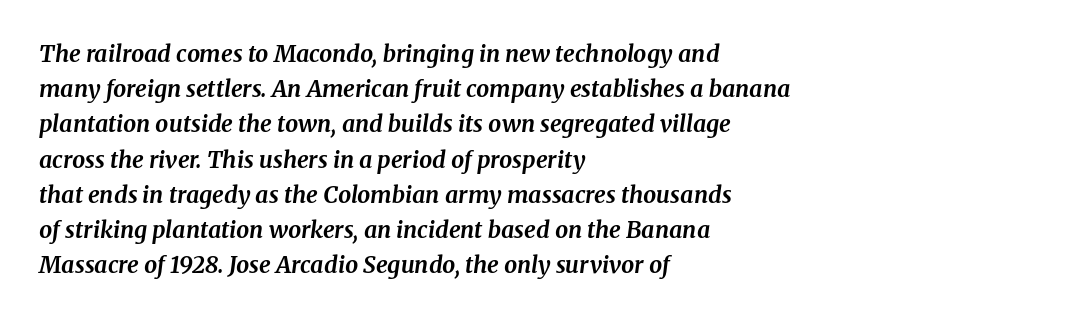
Rule under the text: the space is simply empty. Baseline-to-baseline distance is the conventional proportion of letter height. The font is running at its bold setting. Is the block centered? No — it sits flush against the left margin. Rendered with sloped, italic letterforms. The line texture is even and compact thanks to regular tracking.
